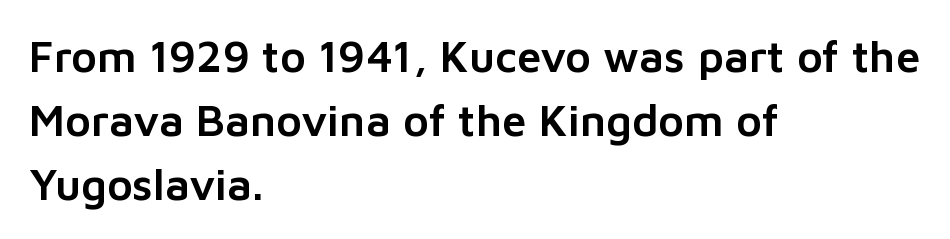
{"serif": "no", "italic": "no", "width": "normal", "stroke_contrast": "low", "x_height": "medium", "monospaced": "no", "underline": "no", "align": "left", "line_spacing": "normal", "line_spacing_ratio": 1.45, "letter_spacing": "normal", "letter_spacing_em": 0.0, "glyph_px": 44}
